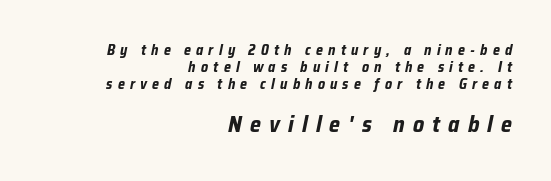
Q: Is the text bold? A: Yes.
Q: Is the text italic (slanted)? A: Yes, it leans right by about 12 degrees.
Q: Is the text underlined? A: No.
Q: How is the paragraph aligned? A: Right-aligned.
Q: Is the spacing between letters normal or unusually wide? A: Unusually wide.
Q: Which block of text is set in a larger size, the first (top) or the second (bottom)? A: The second (bottom) one.
